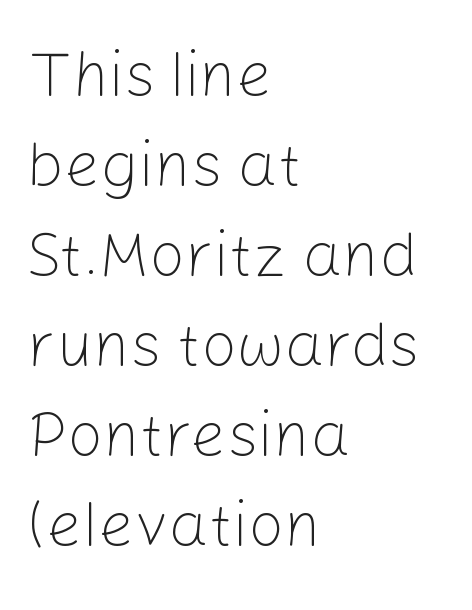
{"serif": "no", "italic": "no", "bold": "no", "weight": "light", "width": "normal", "stroke_contrast": "low", "x_height": "medium", "monospaced": "no", "underline": "no", "align": "left", "line_spacing": "normal", "line_spacing_ratio": 1.43, "letter_spacing": "normal", "letter_spacing_em": 0.0, "glyph_px": 63}
